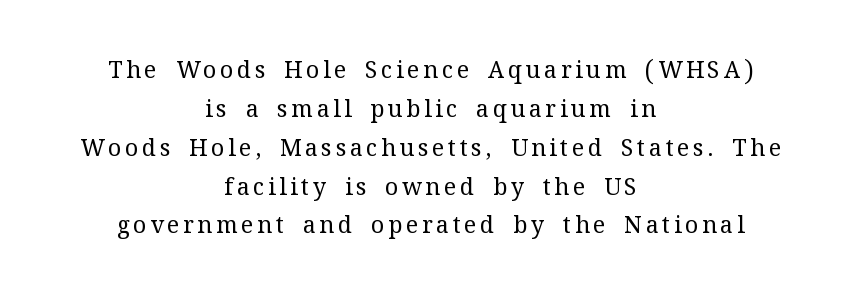
{"italic": "no", "bold": "no", "underline": "no", "align": "center", "line_spacing": "normal", "line_spacing_ratio": 1.69, "glyph_px": 23}
